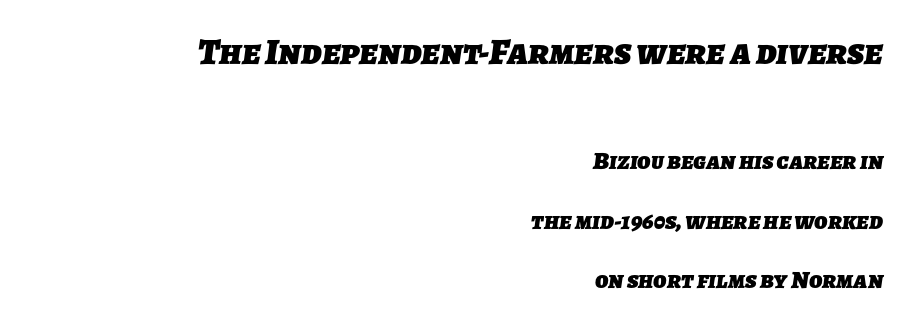
{"serif": "no", "bold": "yes", "weight": "heavy", "width": "normal", "stroke_contrast": "low", "x_height": "medium", "monospaced": "no", "underline": "no", "align": "right", "line_spacing": "loose", "line_spacing_ratio": 2.37, "letter_spacing": "normal", "letter_spacing_em": 0.0, "larger_block": "first", "size_ratio": 1.48, "glyph_px": 37}
